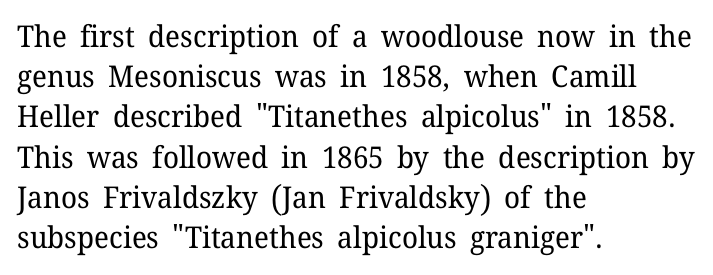
{"serif": "yes", "italic": "no", "bold": "no", "weight": "regular", "width": "normal", "stroke_contrast": "low", "x_height": "medium", "monospaced": "no", "underline": "no", "align": "left", "line_spacing": "normal", "line_spacing_ratio": 1.34, "letter_spacing": "normal", "letter_spacing_em": 0.0, "glyph_px": 30}
